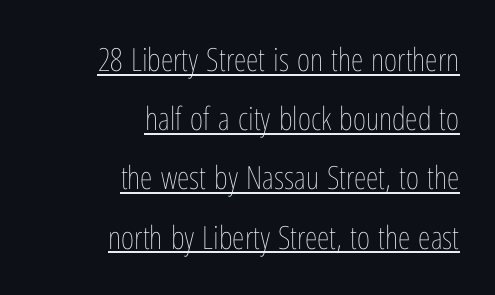
The strokes carry an ordinary text weight at most. The lines in this sample share a right terminus and differ only in where they begin. You could not count columns in this text — the font is proportionally spaced. Characters remain perfectly vertical along every line.
